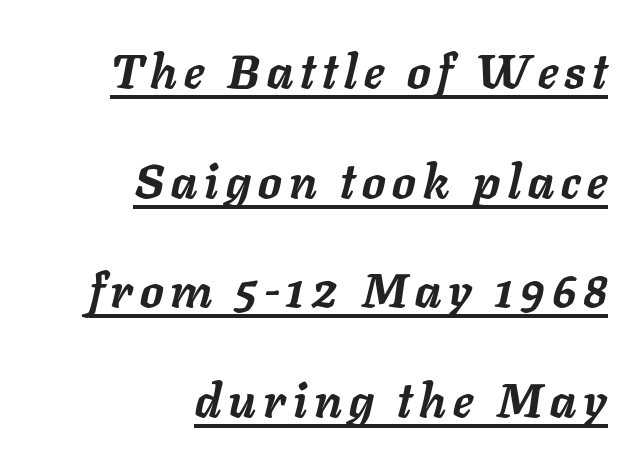
How heavy is the stroke? Heavy — this is a bold. Slanted lettering throughout. Reading down the column, the eye jumps a long way to each next line. Right-aligned paragraph, ragged on the left. Spacing verdict: proportional, widths tailored to each character.
